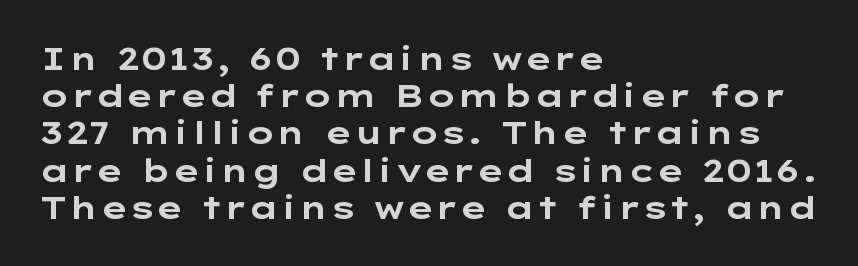
The image shows 31 px bold, wide sans-serif type, upright; set left-aligned, line spacing 1.2x, normal letter spacing, not underlined; low stroke contrast and a medium x-height.
